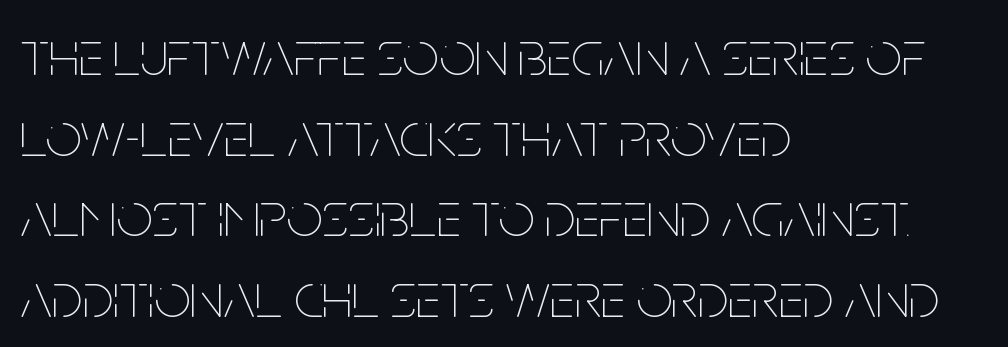
{"italic": "no", "bold": "no", "weight": "thin", "width": "condensed", "stroke_contrast": "low", "x_height": "large", "monospaced": "no", "underline": "no", "align": "left", "line_spacing": "normal", "line_spacing_ratio": 1.26, "letter_spacing": "normal", "letter_spacing_em": 0.0, "glyph_px": 64}
